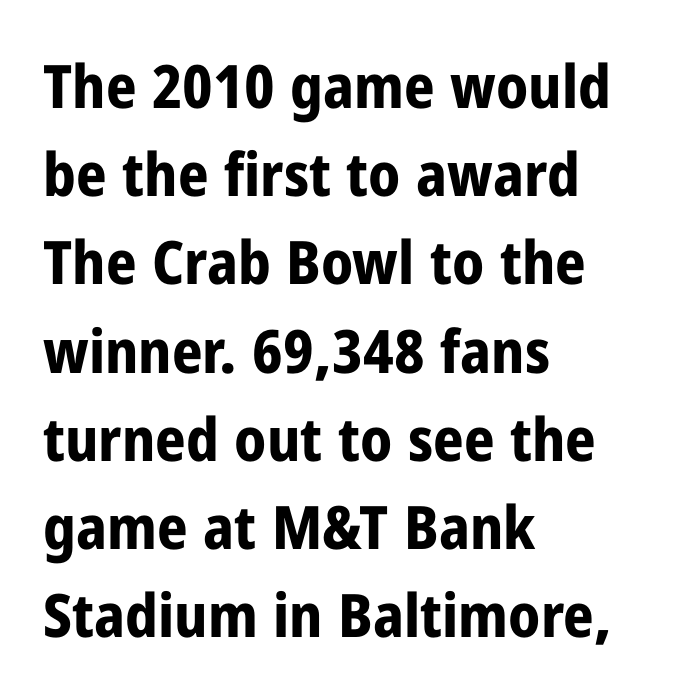
Rendered with straight, roman letterforms. Looks like regular typesetting: each glyph gets only the width it needs. Grotesque or geometric, the face here clearly has no serifs. Observe the ordinary spacing: letters are neighbours, not strangers.
